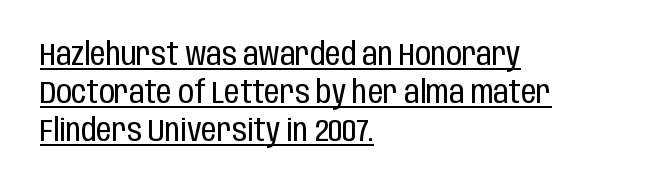
Tracking value appears to be zero — textbook default spacing. Quick note: not italic, upright. Proportional: the letters do not fall into vertical columns. Unlike a traditional serif, this face leaves its strokes unadorned.
